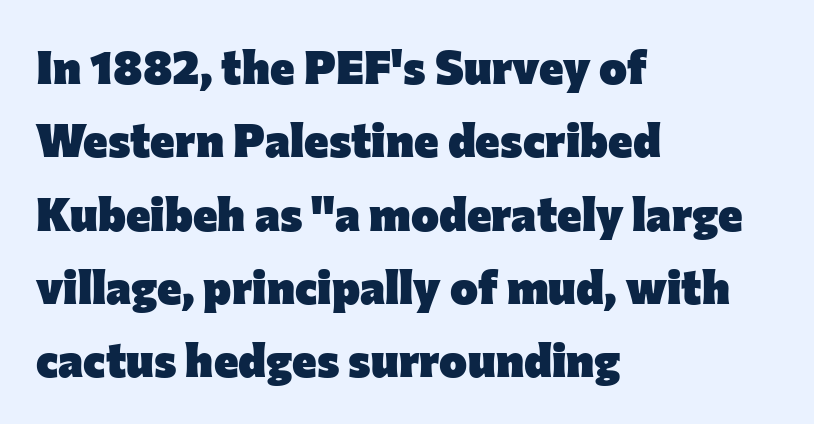
Q: Is the text bold? A: Yes.
Q: Is the text italic (slanted)? A: No, it is upright.
Q: Is the typeface a serif or a sans-serif typeface? A: Sans-serif.
Q: Is the text underlined? A: No.
Q: How is the paragraph aligned? A: Left-aligned.
Q: Is the spacing between letters normal or unusually wide? A: Normal.
Q: Is the spacing between lines tight, normal or loose? A: Normal.
Q: Width (condensed, normal, or wide)? A: Normal.
Q: Stroke contrast? A: Low.
Q: x-height? A: Medium.
Q: Monospaced? A: No.
